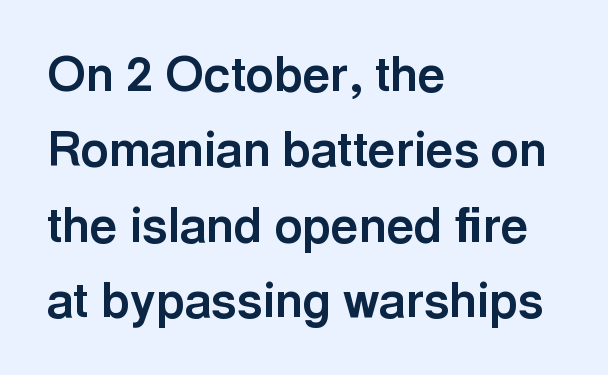
The image shows 48 px bold sans-serif type, upright; set left-aligned, normal line spacing (1.57x), normal letter spacing, not underlined; a medium x-height.
